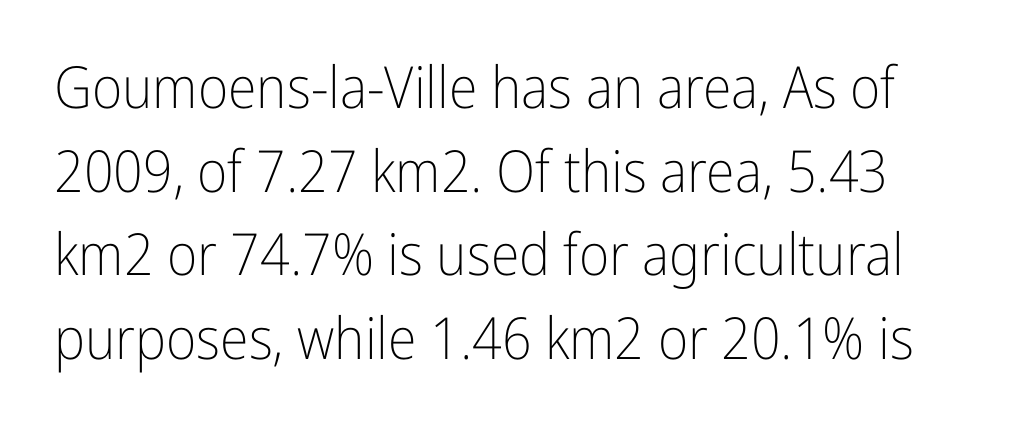
Q: Is the text bold? A: No.
Q: Is the text italic (slanted)? A: No, it is upright.
Q: Is the typeface a serif or a sans-serif typeface? A: Sans-serif.
Q: Is the text underlined? A: No.
Q: Is the spacing between letters normal or unusually wide? A: Normal.
Q: Is the spacing between lines tight, normal or loose? A: Normal.
Q: Width (condensed, normal, or wide)? A: Condensed.
Q: Stroke contrast? A: Low.
Q: x-height? A: Medium.
Q: Monospaced? A: No.
